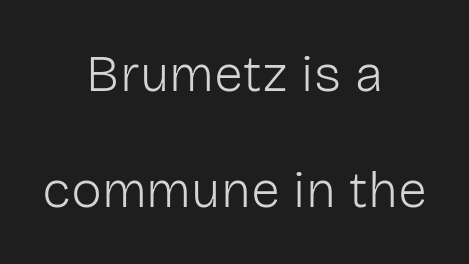
The image shows 52 px light sans-serif type, upright; set centered, loose line spacing (2.23x), normal letter spacing, not underlined; low stroke contrast and a medium x-height.
